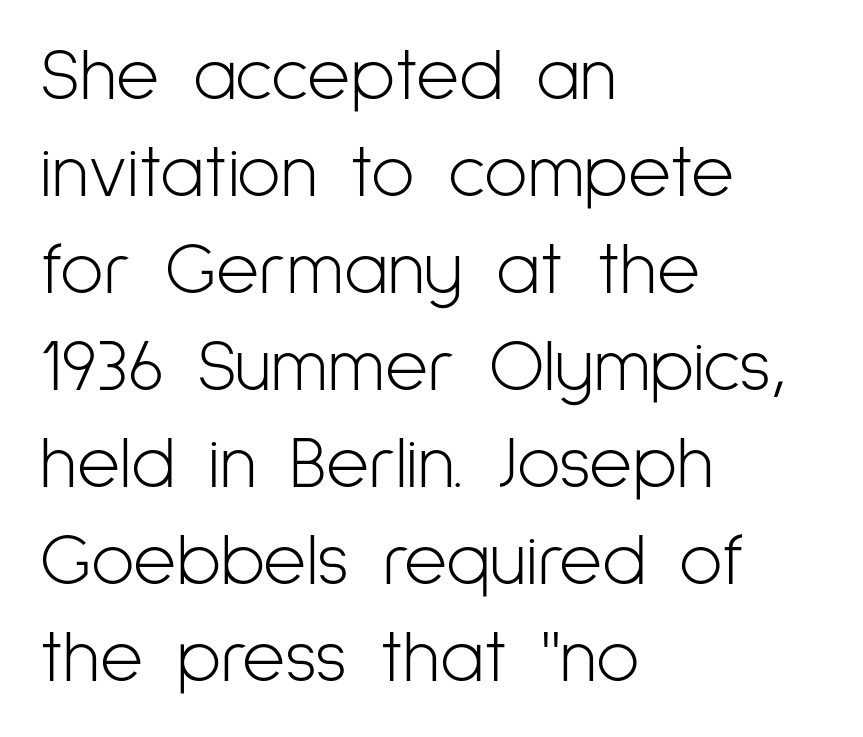
{"serif": "no", "italic": "no", "bold": "no", "weight": "light", "width": "condensed", "stroke_contrast": "low", "x_height": "medium", "monospaced": "no", "underline": "no", "align": "left", "line_spacing": "normal", "line_spacing_ratio": 1.31, "letter_spacing": "normal", "letter_spacing_em": 0.0, "glyph_px": 74}
